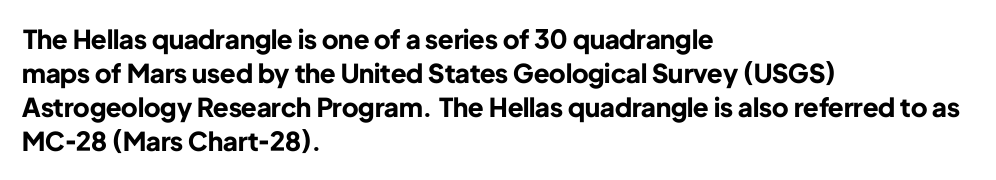
Q: Is the text bold? A: Yes.
Q: Is the text italic (slanted)? A: No, it is upright.
Q: Is the text underlined? A: No.
Q: How is the paragraph aligned? A: Left-aligned.
Q: Is the spacing between letters normal or unusually wide? A: Normal.
Q: Is the spacing between lines tight, normal or loose? A: Normal.
